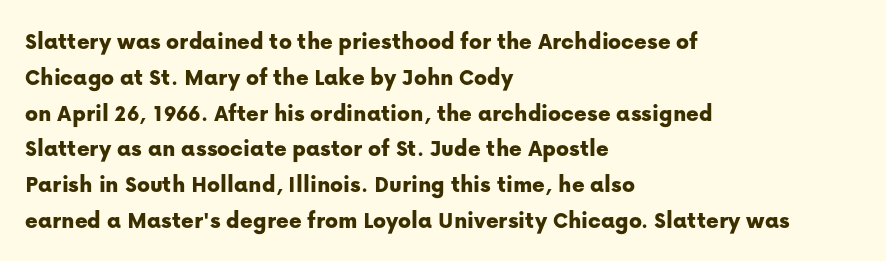
Q: Is the text italic (slanted)? A: No, it is upright.
Q: Is the text underlined? A: No.
Q: How is the paragraph aligned? A: Left-aligned.
Q: Is the spacing between letters normal or unusually wide? A: Normal.
Q: Is the spacing between lines tight, normal or loose? A: Normal.
